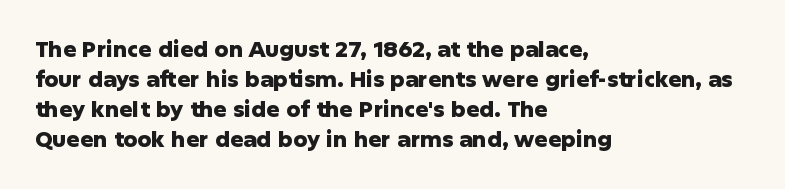
Q: Is the text bold? A: Yes.
Q: Is the text italic (slanted)? A: No, it is upright.
Q: Is the text underlined? A: No.
Q: How is the paragraph aligned? A: Left-aligned.
Q: Is the spacing between letters normal or unusually wide? A: Normal.
Q: Is the spacing between lines tight, normal or loose? A: Normal.
